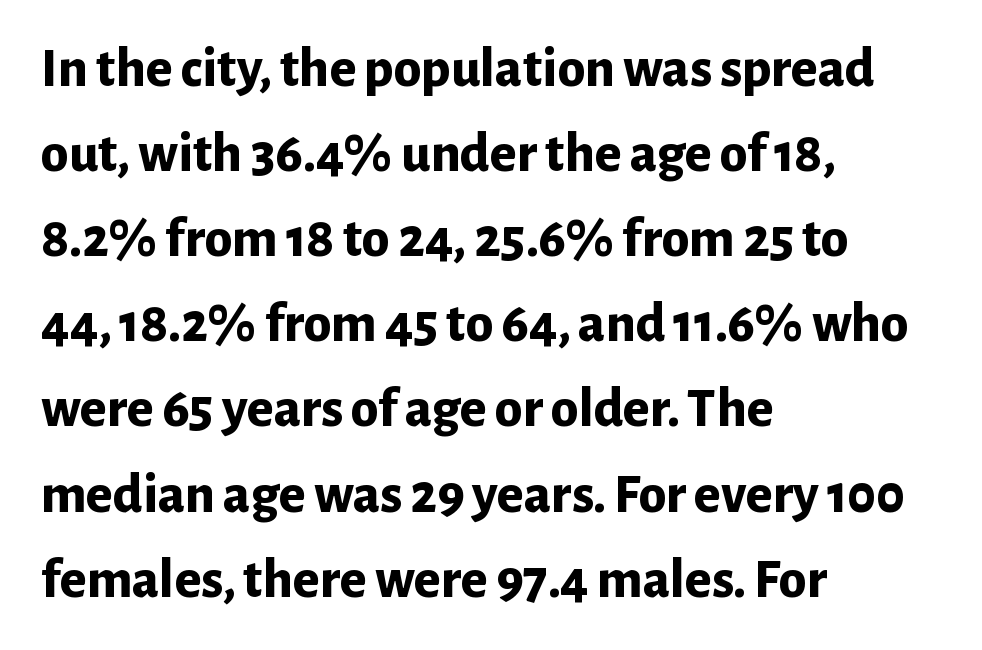
The strip under each line holds only bare page. Default kerning and tracking; the words read as compact shapes. Upright lettering throughout. I'd call this a sans setting — the letters go barefoot. The passage shown is emphatically bold.
